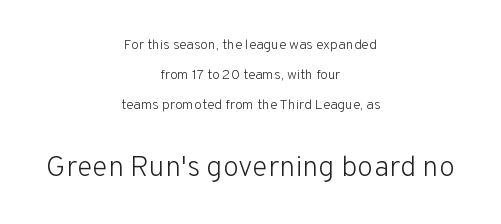
{"serif": "no", "italic": "no", "bold": "no", "weight": "light", "width": "normal", "stroke_contrast": "low", "x_height": "medium", "monospaced": "no", "underline": "no", "align": "center", "line_spacing": "loose", "line_spacing_ratio": 2.16, "letter_spacing": "normal", "letter_spacing_em": 0.0, "larger_block": "second", "size_ratio": 2.07, "glyph_px": 29}
